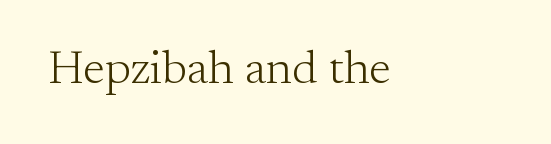
Q: Is the text bold? A: No.
Q: Is the text italic (slanted)? A: No, it is upright.
Q: Is the typeface a serif or a sans-serif typeface? A: Serif.
Q: Is the text underlined? A: No.
Q: Is the spacing between letters normal or unusually wide? A: Normal.
Q: Width (condensed, normal, or wide)? A: Normal.
Q: Stroke contrast? A: Medium.
Q: x-height? A: Small.
Q: Monospaced? A: No.
